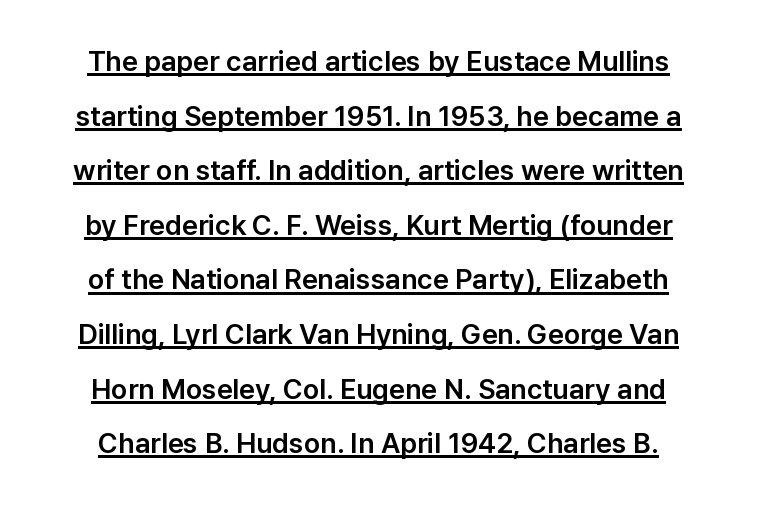
{"serif": "no", "italic": "no", "width": "normal", "stroke_contrast": "low", "x_height": "medium", "monospaced": "no", "underline": "yes", "line_spacing": "loose", "line_spacing_ratio": 1.95, "letter_spacing": "normal", "letter_spacing_em": 0.0, "glyph_px": 28}
